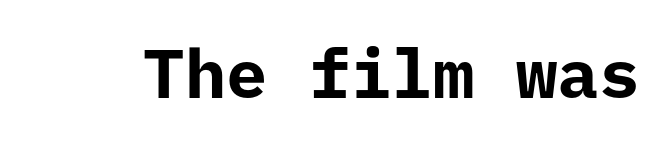
Q: Is the text bold? A: Yes.
Q: Is the text italic (slanted)? A: No, it is upright.
Q: Is the typeface a serif or a sans-serif typeface? A: Sans-serif.
Q: Is the text underlined? A: No.
Q: Is the spacing between letters normal or unusually wide? A: Normal.
Q: Width (condensed, normal, or wide)? A: Normal.
Q: Stroke contrast? A: Low.
Q: x-height? A: Medium.
